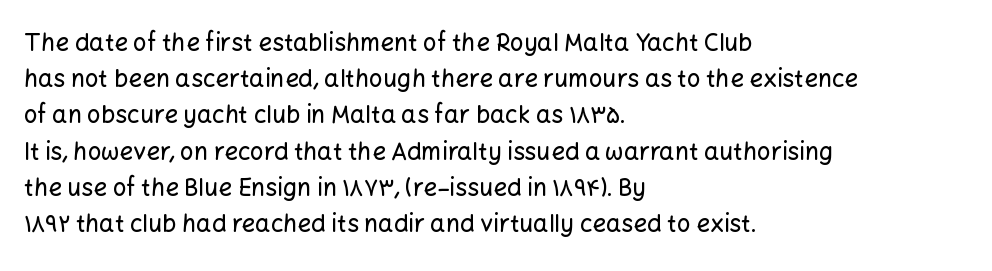
{"italic": "no", "underline": "no", "align": "left", "line_spacing": "normal", "line_spacing_ratio": 1.51, "letter_spacing": "normal", "letter_spacing_em": 0.0, "glyph_px": 24}
